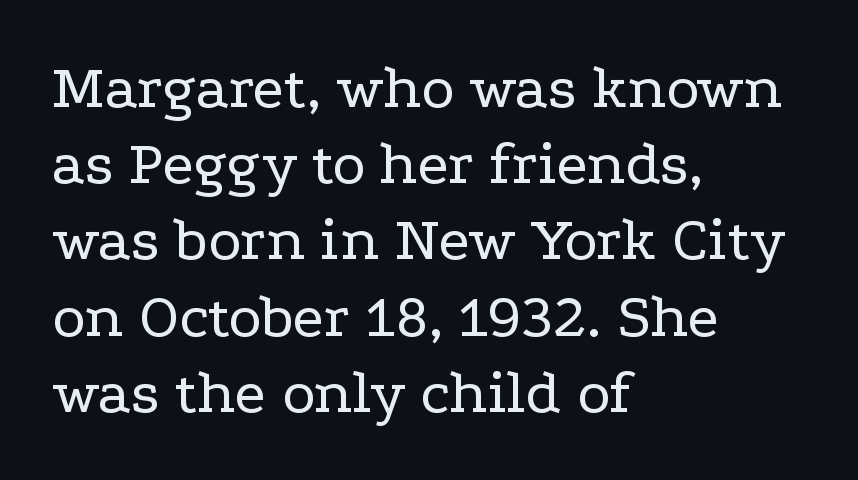
The image shows 63 px regular-weight, wide serif type, upright; set left-aligned, line spacing 1.21x, normal letter spacing, not underlined; low stroke contrast and a medium x-height.
